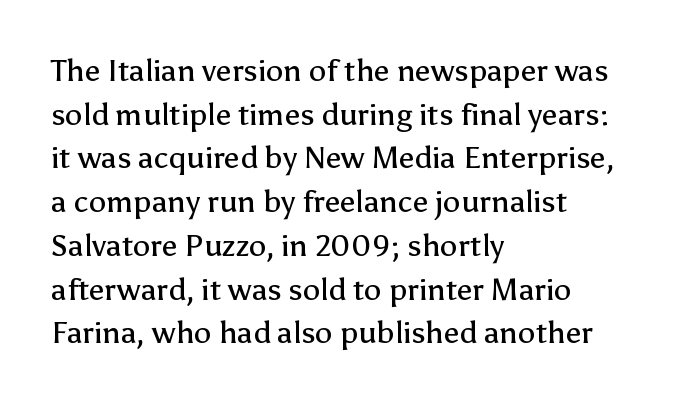
You can tell from the bare stems that sans-serif type was used. Think standard paragraph weight, or any step lighter than that. Spacing between characters is what you'd get straight out of the box. Check the space under the baseline: it is left empty.
